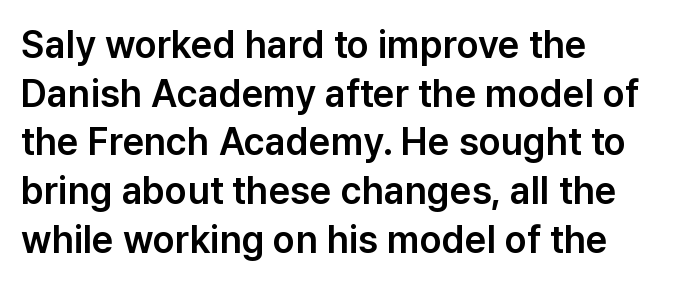
Q: Is the text italic (slanted)? A: No, it is upright.
Q: Is the typeface a serif or a sans-serif typeface? A: Sans-serif.
Q: Is the text underlined? A: No.
Q: How is the paragraph aligned? A: Left-aligned.
Q: Is the spacing between letters normal or unusually wide? A: Normal.
Q: Is the spacing between lines tight, normal or loose? A: Normal.
Q: Width (condensed, normal, or wide)? A: Normal.
Q: Stroke contrast? A: Low.
Q: x-height? A: Medium.
Q: Monospaced? A: No.
